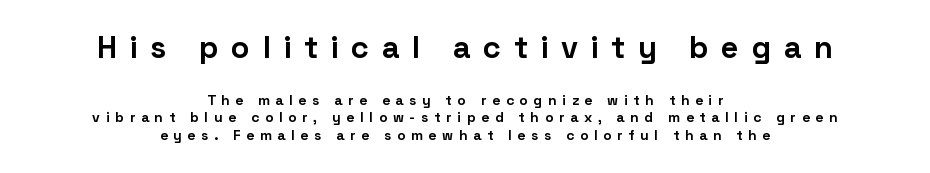
{"serif": "no", "italic": "no", "bold": "yes", "weight": "bold", "width": "normal", "stroke_contrast": "low", "x_height": "medium", "monospaced": "no", "underline": "no", "align": "center", "line_spacing": "normal", "line_spacing_ratio": 1.26, "letter_spacing": "wide", "letter_spacing_em": 0.4, "larger_block": "first", "size_ratio": 2.21, "glyph_px": 31}
